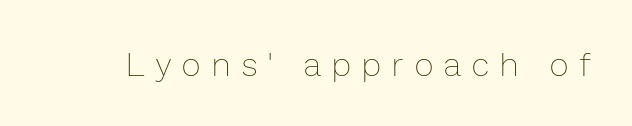
Q: Is the text bold? A: No.
Q: Is the text italic (slanted)? A: No, it is upright.
Q: Is the text underlined? A: No.
Q: Is the spacing between letters normal or unusually wide? A: Unusually wide.
Q: Width (condensed, normal, or wide)? A: Normal.
Q: Stroke contrast? A: Low.
Q: x-height? A: Medium.
Q: Monospaced? A: No.
